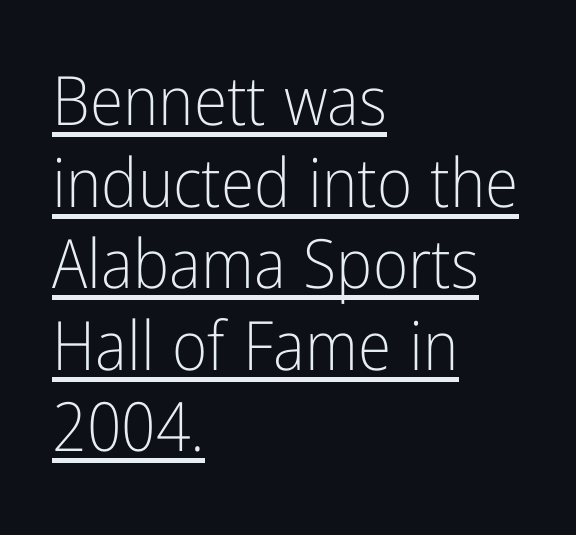
The rendering uses natural spacing where letterforms have individual widths. The passage is arranged the way most books set body copy — flush left. Vertical stems look standard width or narrower in stroke. Looks like someone drew a line under every word here. Honestly, the letter spacing is just normal — you wouldn't notice it. No feet cap the strokes, marking this as sans-serif type.
